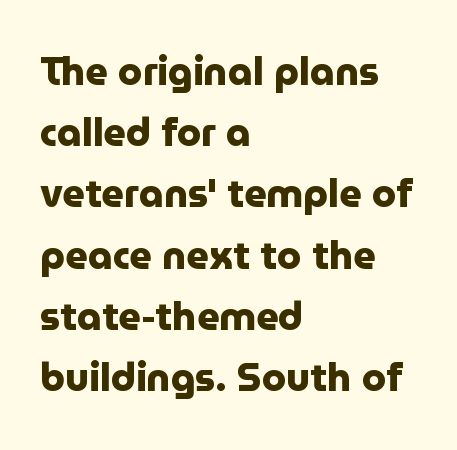
These lines were composed using upright roman letters. The compositor pushed each line to the left boundary. The typeface chosen for these lines omits serifs. Regarding leading, the lines here are spaced in the standard way. Quick note: underline off.
